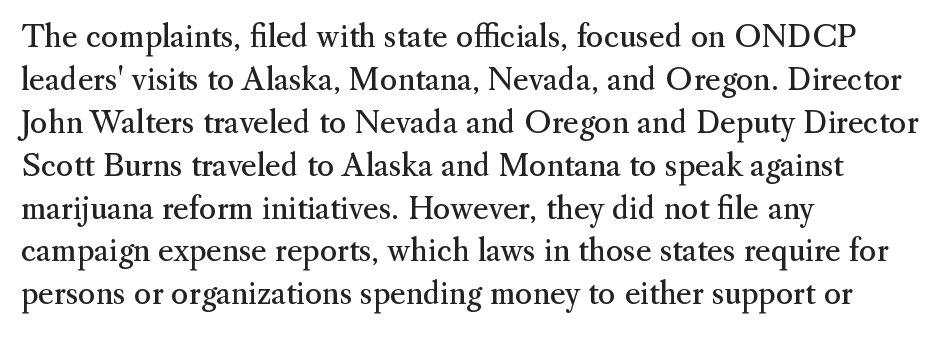
Q: Is the text bold? A: No.
Q: Is the text italic (slanted)? A: No, it is upright.
Q: Is the typeface a serif or a sans-serif typeface? A: Serif.
Q: Is the text underlined? A: No.
Q: How is the paragraph aligned? A: Left-aligned.
Q: Is the spacing between letters normal or unusually wide? A: Normal.
Q: Is the spacing between lines tight, normal or loose? A: Normal.
Q: Width (condensed, normal, or wide)? A: Normal.
Q: Stroke contrast? A: Medium.
Q: x-height? A: Small.
Q: Monospaced? A: No.
